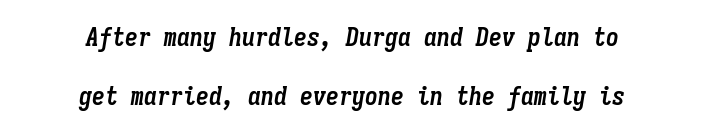
Q: Is the text bold? A: Yes.
Q: Is the text italic (slanted)? A: Yes, it leans right by about 9 degrees.
Q: Is the text underlined? A: No.
Q: How is the paragraph aligned? A: Centered.
Q: Is the spacing between letters normal or unusually wide? A: Normal.
Q: Is the spacing between lines tight, normal or loose? A: Loose.
